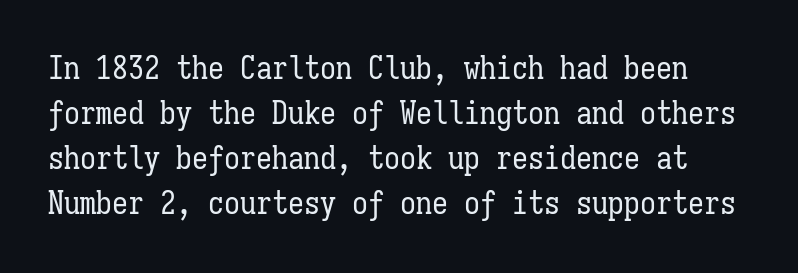
Words appear dense and cohesive because spacing is normal. Quick note: interline space is typical. Do the characters align in a grid? Yes, the font is monospaced. The specimen reads as upright at a glance. Nobody drew a line under any word here. Is the stroke heavy? The answer is a plain regular-or-lighter.
